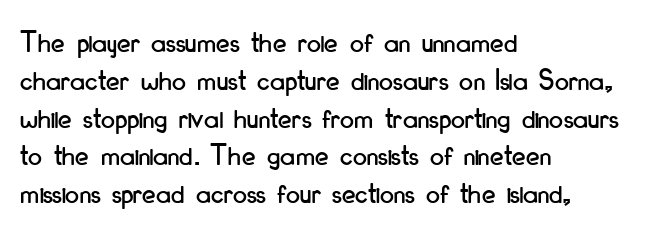
{"serif": "no", "italic": "no", "width": "condensed", "stroke_contrast": "low", "x_height": "small", "monospaced": "no", "underline": "no", "align": "left", "line_spacing_ratio": 1.22, "letter_spacing": "normal", "letter_spacing_em": 0.0, "glyph_px": 31}
